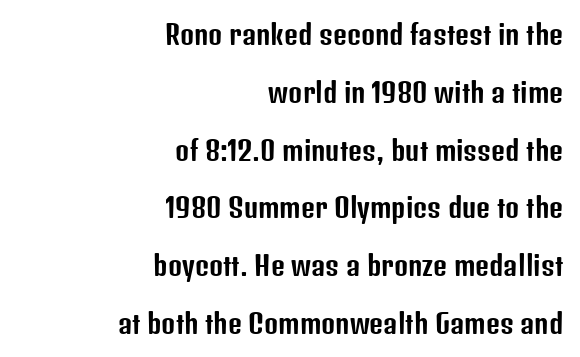
Layout note: lines flush right. A typesetter would mark this as roman, not italic. Here the glyphs are tracked normally, forming tight word shapes. Does the leading feel generous? Absolutely, it's lavish.
